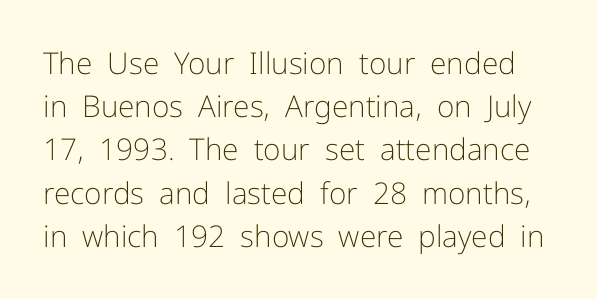
Designer's note — italics off, roman on. Varying glyph widths throughout — classic text-font behaviour. The weight tops out at a normal text grade. Font category for this specimen: sans-serif.
